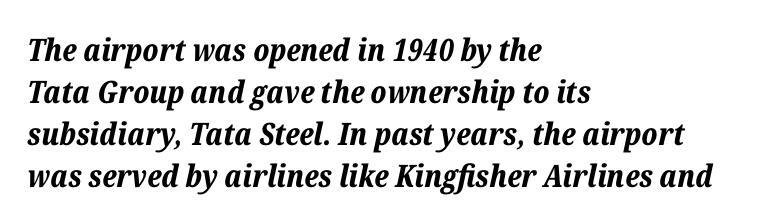
The image shows 31 px bold type, italic (leaning right); set left-aligned, normal line spacing (1.35x), normal letter spacing, not underlined; low stroke contrast and a medium x-height.
